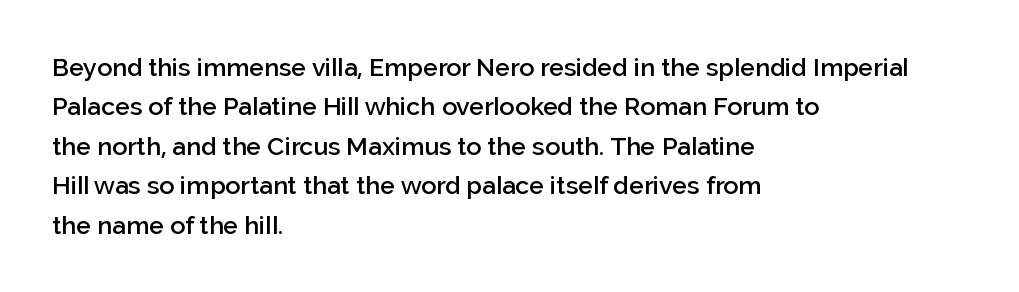
Underlining? Definitely not there. This sample uses plain, unmodified letter spacing. Is there any slant? The stems are plumb. A classic flush-left, rag-right setting is used for this passage.
